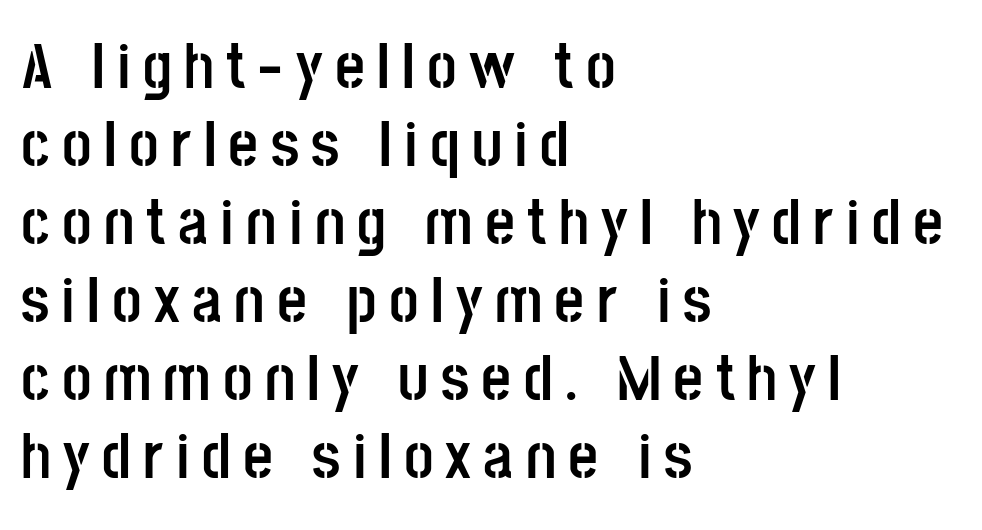
The image shows 65 px semibold, condensed sans-serif type, upright; set left-aligned, line spacing 1.2x, not underlined; low stroke contrast and a large x-height.
